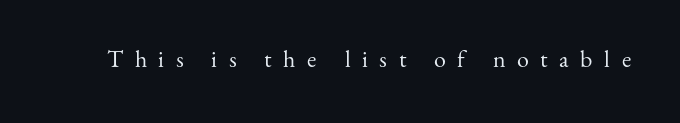
{"italic": "no", "bold": "no", "underline": "no", "letter_spacing": "wide", "letter_spacing_em": 0.48, "glyph_px": 24}
